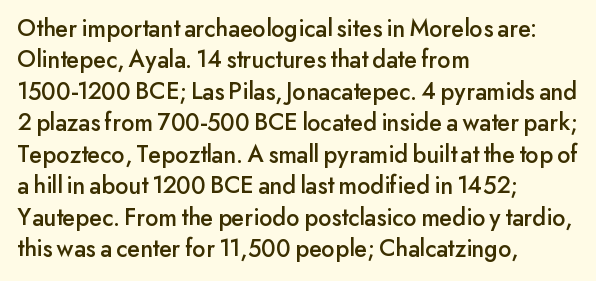
Q: Is the text italic (slanted)? A: No, it is upright.
Q: Is the text underlined? A: No.
Q: How is the paragraph aligned? A: Left-aligned.
Q: Is the spacing between letters normal or unusually wide? A: Normal.
Q: Is the spacing between lines tight, normal or loose? A: Normal.
